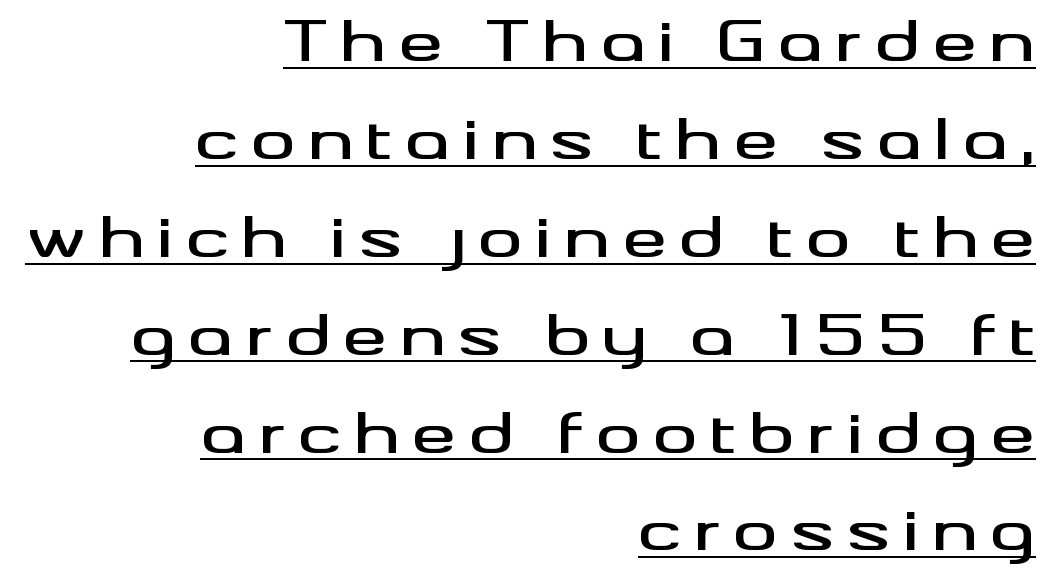
Q: Is the text italic (slanted)? A: No, it is upright.
Q: Is the typeface a serif or a sans-serif typeface? A: Sans-serif.
Q: Is the text underlined? A: Yes.
Q: How is the paragraph aligned? A: Right-aligned.
Q: Is the spacing between letters normal or unusually wide? A: Unusually wide.
Q: Width (condensed, normal, or wide)? A: Wide.
Q: Stroke contrast? A: Medium.
Q: x-height? A: Small.
Q: Monospaced? A: No.
